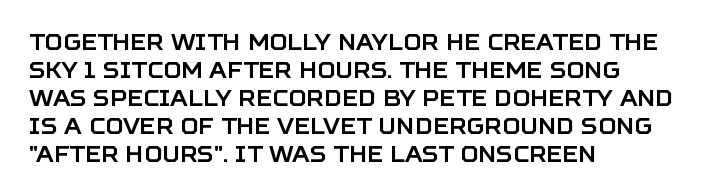
The image shows 22 px text type, upright; set left-aligned, normal line spacing (1.27x), normal letter spacing, not underlined.
